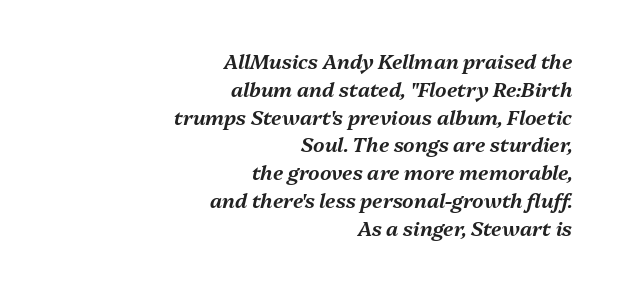
{"italic": "yes", "lean": "right", "slant_degrees": 13, "underline": "no", "align": "right", "line_spacing": "normal", "line_spacing_ratio": 1.39, "letter_spacing": "normal", "letter_spacing_em": 0.0, "glyph_px": 20}
